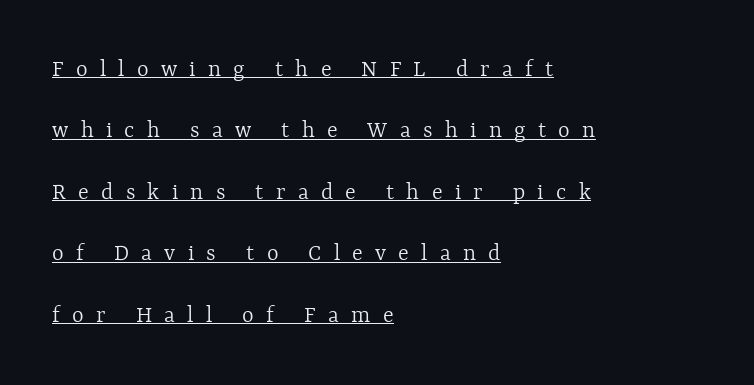
Q: Is the text bold? A: No.
Q: Is the text italic (slanted)? A: No, it is upright.
Q: Is the text underlined? A: Yes.
Q: How is the paragraph aligned? A: Left-aligned.
Q: Is the spacing between letters normal or unusually wide? A: Unusually wide.
Q: Is the spacing between lines tight, normal or loose? A: Loose.
